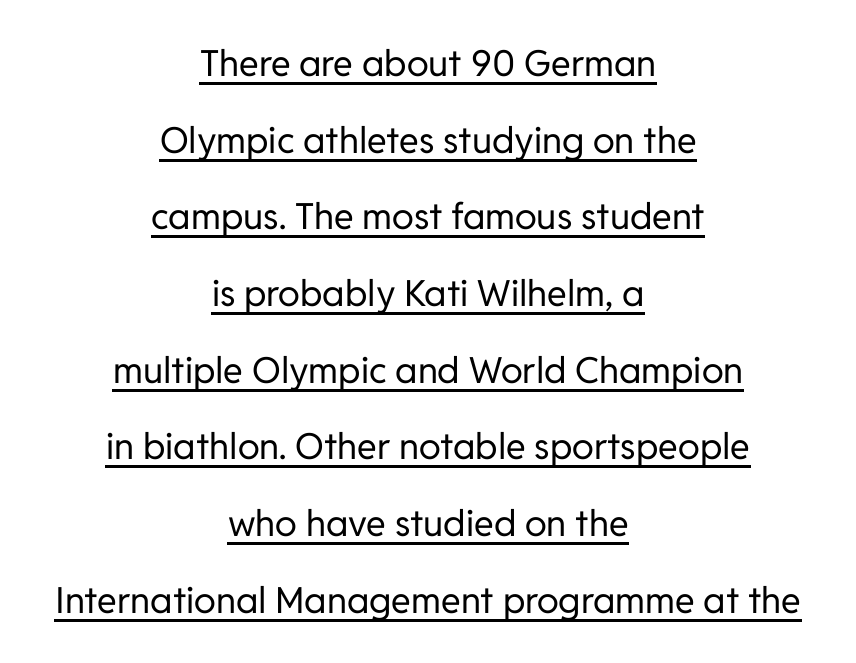
Q: Is the text bold? A: No.
Q: Is the text italic (slanted)? A: No, it is upright.
Q: Is the typeface a serif or a sans-serif typeface? A: Sans-serif.
Q: Is the text underlined? A: Yes.
Q: How is the paragraph aligned? A: Centered.
Q: Is the spacing between letters normal or unusually wide? A: Normal.
Q: Is the spacing between lines tight, normal or loose? A: Loose.
Q: Width (condensed, normal, or wide)? A: Normal.
Q: Stroke contrast? A: Low.
Q: x-height? A: Medium.
Q: Monospaced? A: No.
